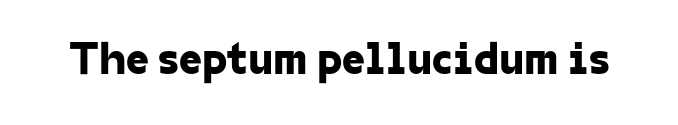
The image shows 46 px sans-serif type; set normal letter spacing, not underlined; low stroke contrast and a medium x-height.
